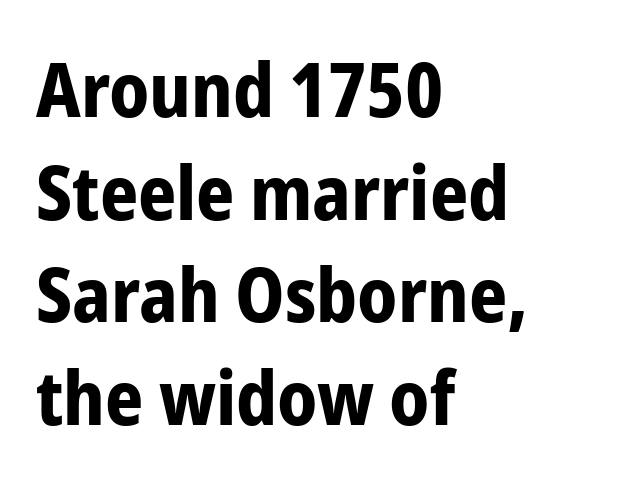
Q: Is the text bold? A: Yes.
Q: Is the text italic (slanted)? A: No, it is upright.
Q: Is the typeface a serif or a sans-serif typeface? A: Sans-serif.
Q: Is the text underlined? A: No.
Q: How is the paragraph aligned? A: Left-aligned.
Q: Is the spacing between letters normal or unusually wide? A: Normal.
Q: Is the spacing between lines tight, normal or loose? A: Normal.
Q: Width (condensed, normal, or wide)? A: Condensed.
Q: Stroke contrast? A: Low.
Q: x-height? A: Medium.
Q: Monospaced? A: No.
